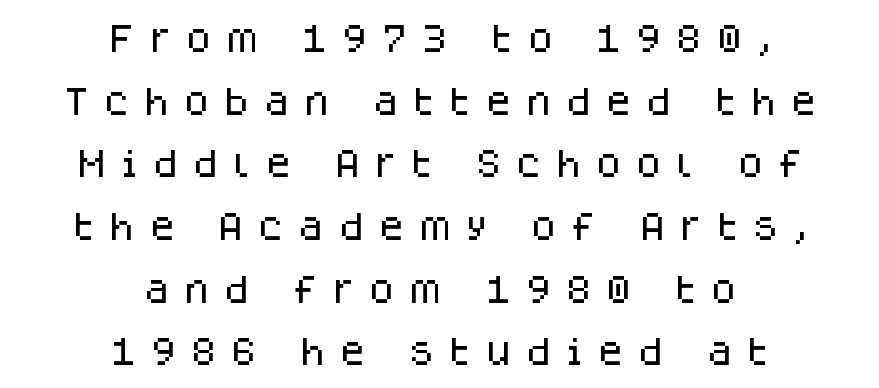
Q: Is the text italic (slanted)? A: No, it is upright.
Q: Is the typeface a serif or a sans-serif typeface? A: Sans-serif.
Q: Is the text underlined? A: No.
Q: How is the paragraph aligned? A: Centered.
Q: Is the spacing between letters normal or unusually wide? A: Unusually wide.
Q: Is the spacing between lines tight, normal or loose? A: Loose.
Q: Width (condensed, normal, or wide)? A: Normal.
Q: Stroke contrast? A: Low.
Q: x-height? A: Large.
Q: Monospaced? A: No.
